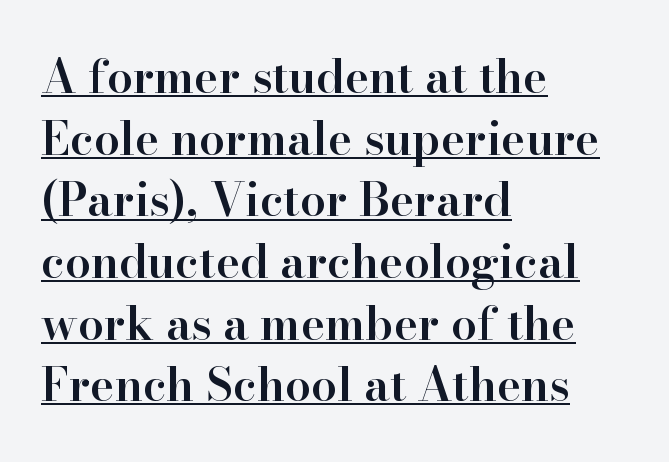
{"serif": "yes", "italic": "no", "bold": "semi", "weight": "semibold", "width": "normal", "stroke_contrast": "high", "x_height": "small", "monospaced": "no", "underline": "yes", "align": "left", "line_spacing": "normal", "line_spacing_ratio": 1.34, "letter_spacing": "normal", "letter_spacing_em": 0.0, "glyph_px": 46}
